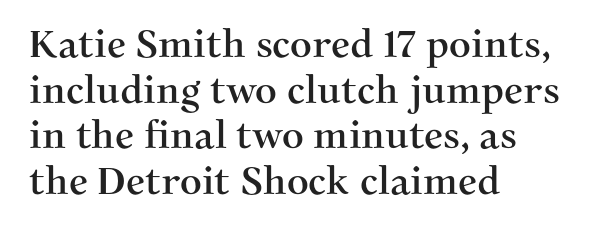
Leftover space on each line is placed entirely after the last word. Words float on clear page, feet unadorned. The rendering uses natural spacing where letterforms have individual widths. Ordinary non-slanted type is in use. The type family on display is of the serif kind. Inter-character spacing is left at the font's built-in metrics.
